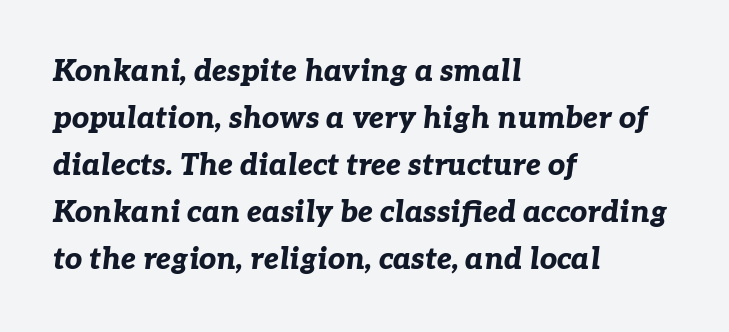
The image shows 30 px bold type, italic (leaning right); set left-aligned, normal line spacing (1.57x), normal letter spacing, not underlined; low stroke contrast and a medium x-height.
